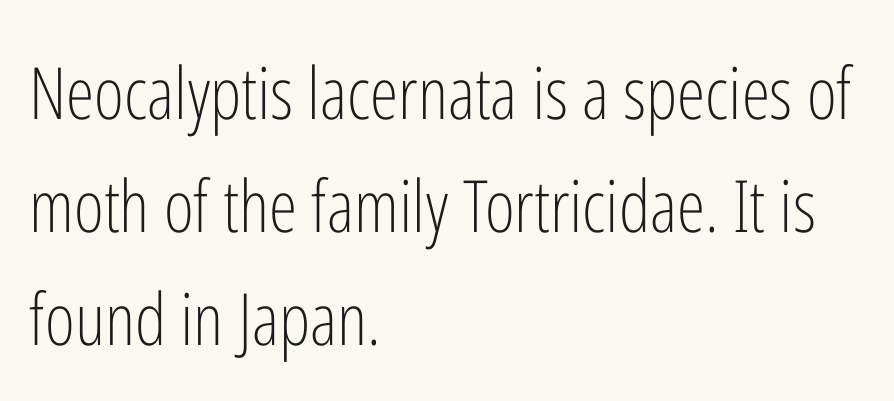
Q: Is the text bold? A: No.
Q: Is the text italic (slanted)? A: No, it is upright.
Q: Is the typeface a serif or a sans-serif typeface? A: Sans-serif.
Q: Is the text underlined? A: No.
Q: How is the paragraph aligned? A: Left-aligned.
Q: Is the spacing between letters normal or unusually wide? A: Normal.
Q: Is the spacing between lines tight, normal or loose? A: Normal.
Q: Width (condensed, normal, or wide)? A: Condensed.
Q: Stroke contrast? A: Low.
Q: x-height? A: Medium.
Q: Monospaced? A: No.
